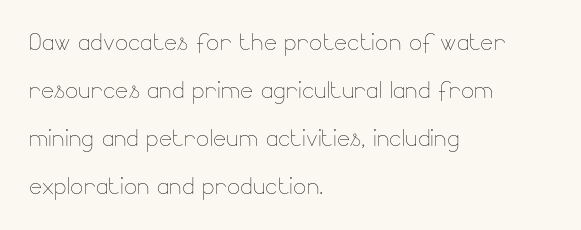
{"italic": "no", "bold": "no", "weight": "thin", "width": "normal", "stroke_contrast": "low", "x_height": "small", "monospaced": "no", "underline": "no", "align": "left", "line_spacing": "normal", "line_spacing_ratio": 1.55, "letter_spacing": "normal", "letter_spacing_em": 0.0, "glyph_px": 31}
